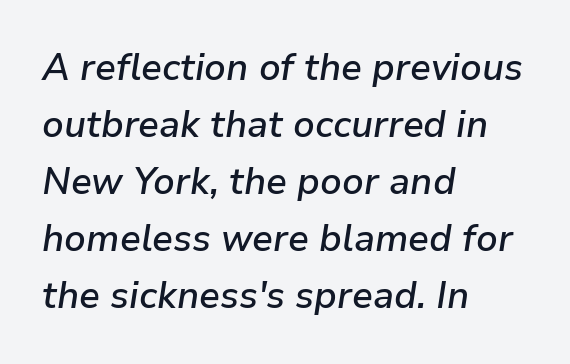
These lines keep a tight, regular rhythm from letter to letter. Notice how the stems are inclined rather than vertical — that's the hallmark of italics. Heft: intermediate — a semibold. Only glyphs here, with clear space below each row. Summary of vertical rhythm: regular, with standard interline spacing. Which margin do the lines hug? The left one — the right edge is uneven.
